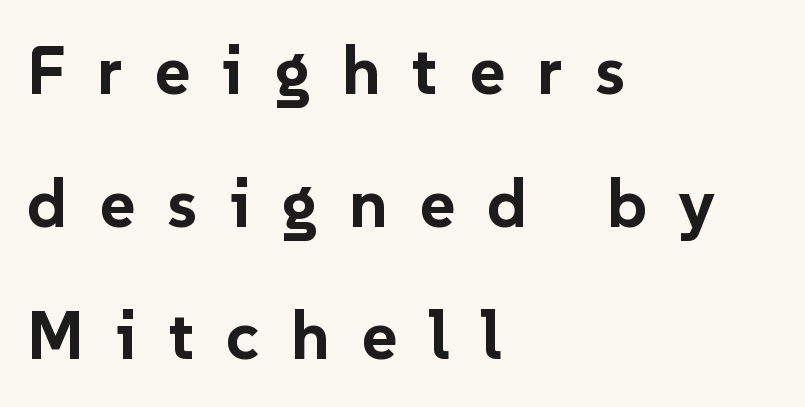
The image shows 68 px bold sans-serif type, upright; set left-aligned, loose line spacing (1.95x), unusually wide letter spacing (+0.47 em), not underlined; low stroke contrast and a medium x-height.
